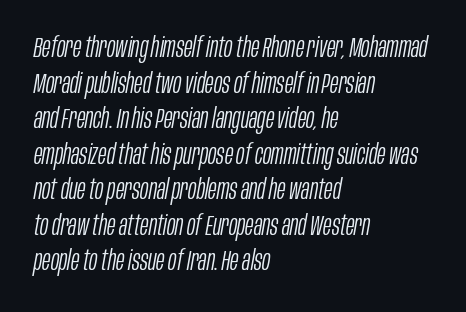
The image shows 28 px light, condensed type, italic (leaning right); set left-aligned, normal line spacing (1.27x), normal letter spacing, not underlined; low stroke contrast and a large x-height.
